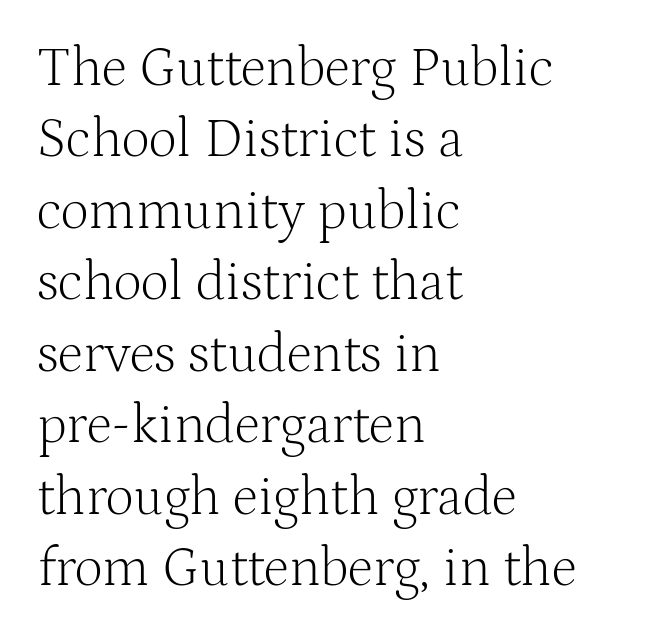
The typography opts for an upright posture over an oblique one. Every row of glyphs begins at an identical x-position on the left. Caption: standard tracking, unaltered. Letterform terminals end in serifs throughout the passage. Interline gaps are of average width in this sample. Descenders are the only things crossing below the line.
